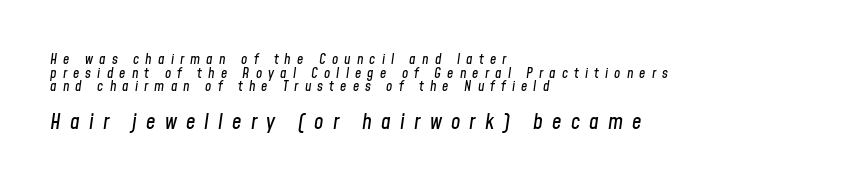
Inter-character spacing is expanded well beyond the font's built-in metrics. The strip under each line holds only bare page. Characters are canted at an angle relative to the baseline's perpendicular. Which margin do the lines hug? The left one — the right edge is uneven.
